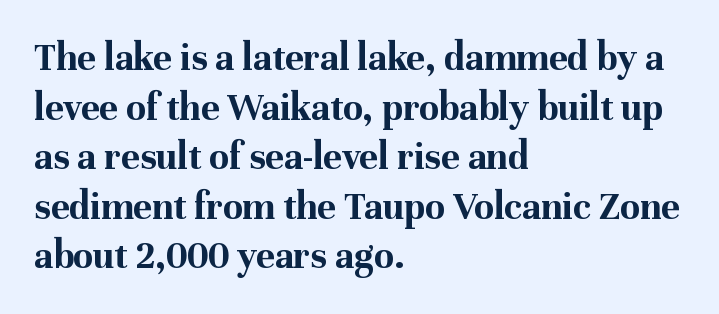
{"serif": "yes", "italic": "no", "bold": "yes", "weight": "bold", "width": "normal", "stroke_contrast": "medium", "x_height": "medium", "monospaced": "no", "underline": "no", "align": "left", "line_spacing_ratio": 1.24, "letter_spacing": "normal", "letter_spacing_em": 0.0, "glyph_px": 40}
